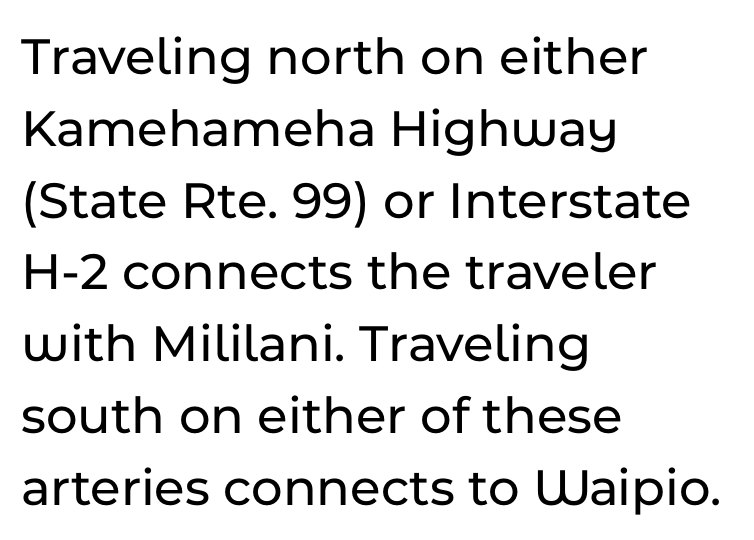
Q: Is the text italic (slanted)? A: No, it is upright.
Q: Is the typeface a serif or a sans-serif typeface? A: Sans-serif.
Q: Is the text underlined? A: No.
Q: How is the paragraph aligned? A: Left-aligned.
Q: Is the spacing between letters normal or unusually wide? A: Normal.
Q: Is the spacing between lines tight, normal or loose? A: Normal.
Q: Width (condensed, normal, or wide)? A: Normal.
Q: Stroke contrast? A: Low.
Q: x-height? A: Medium.
Q: Monospaced? A: No.
